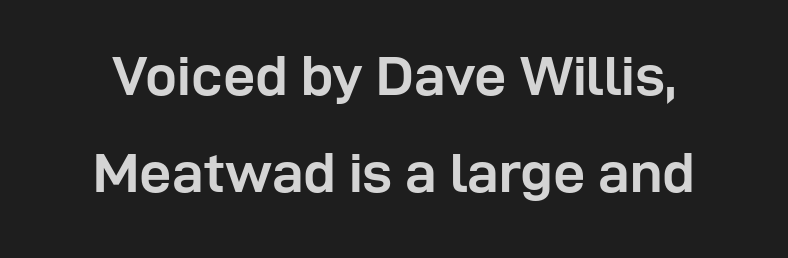
{"serif": "no", "italic": "no", "bold": "yes", "weight": "semibold", "width": "normal", "stroke_contrast": "low", "x_height": "medium", "monospaced": "no", "underline": "no", "line_spacing_ratio": 1.71, "letter_spacing": "normal", "letter_spacing_em": 0.0, "glyph_px": 57}
